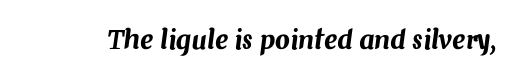
Characters are canted at an angle relative to the baseline's perpendicular. These lines keep a tight, regular rhythm from letter to letter. Underline: absent.
